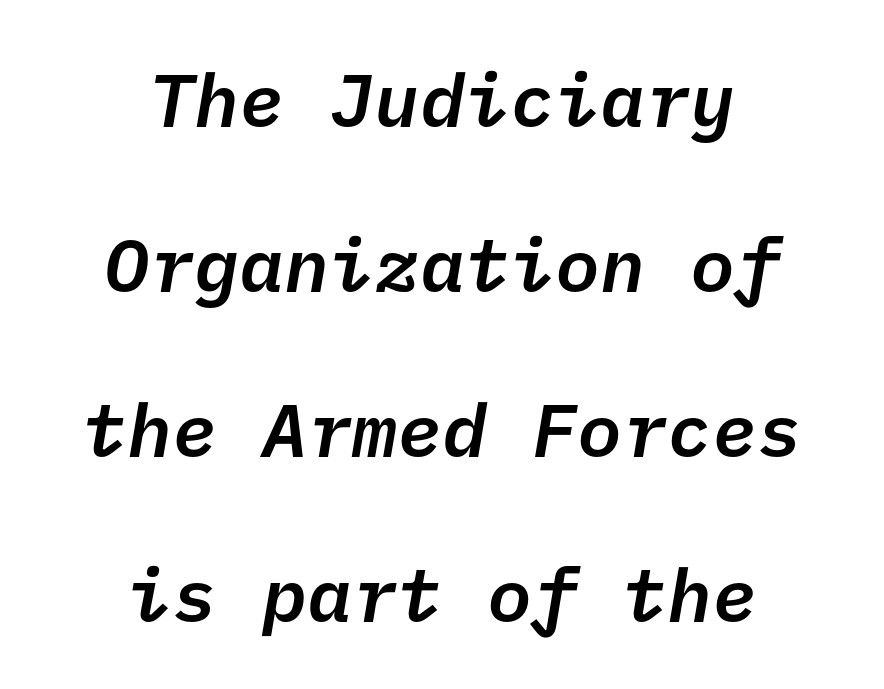
Q: Is the text bold? A: Semi-bold.
Q: Is the typeface a serif or a sans-serif typeface? A: Sans-serif.
Q: Is the text underlined? A: No.
Q: How is the paragraph aligned? A: Centered.
Q: Is the spacing between letters normal or unusually wide? A: Normal.
Q: Is the spacing between lines tight, normal or loose? A: Loose.
Q: Width (condensed, normal, or wide)? A: Normal.
Q: Stroke contrast? A: Low.
Q: x-height? A: Medium.
